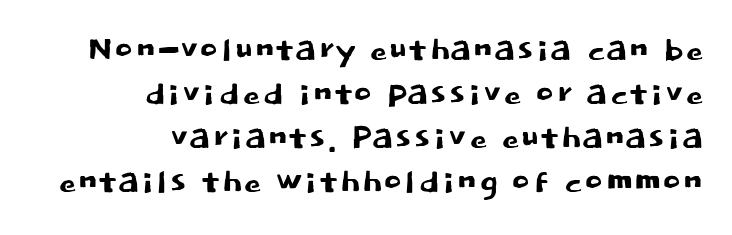
{"serif": "no", "italic": "no", "width": "normal", "stroke_contrast": "low", "x_height": "large", "monospaced": "no", "underline": "no", "align": "right", "line_spacing": "tight", "line_spacing_ratio": 0.98, "letter_spacing": "normal", "letter_spacing_em": 0.0, "glyph_px": 45}
